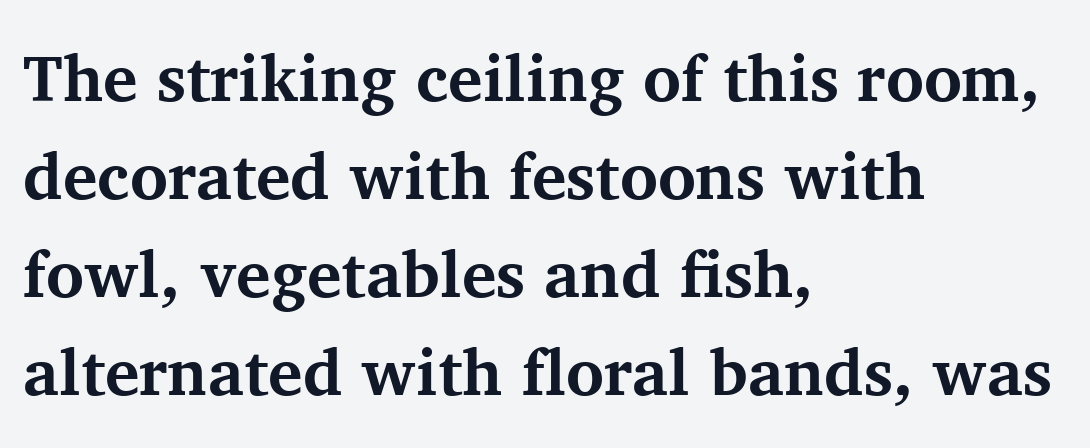
Q: Is the text bold? A: Yes.
Q: Is the text italic (slanted)? A: No, it is upright.
Q: Is the typeface a serif or a sans-serif typeface? A: Serif.
Q: Is the text underlined? A: No.
Q: How is the paragraph aligned? A: Left-aligned.
Q: Is the spacing between letters normal or unusually wide? A: Normal.
Q: Is the spacing between lines tight, normal or loose? A: Normal.
Q: Width (condensed, normal, or wide)? A: Normal.
Q: Stroke contrast? A: Medium.
Q: x-height? A: Medium.
Q: Monospaced? A: No.
